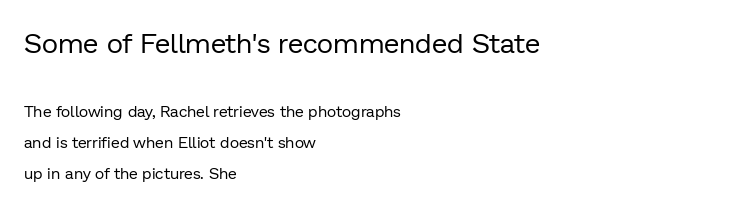
{"serif": "no", "italic": "no", "bold": "no", "weight": "regular", "width": "normal", "stroke_contrast": "low", "x_height": "medium", "monospaced": "no", "underline": "no", "align": "left", "line_spacing": "loose", "line_spacing_ratio": 1.93, "letter_spacing": "normal", "letter_spacing_em": 0.0, "larger_block": "first", "size_ratio": 1.75, "glyph_px": 28}
